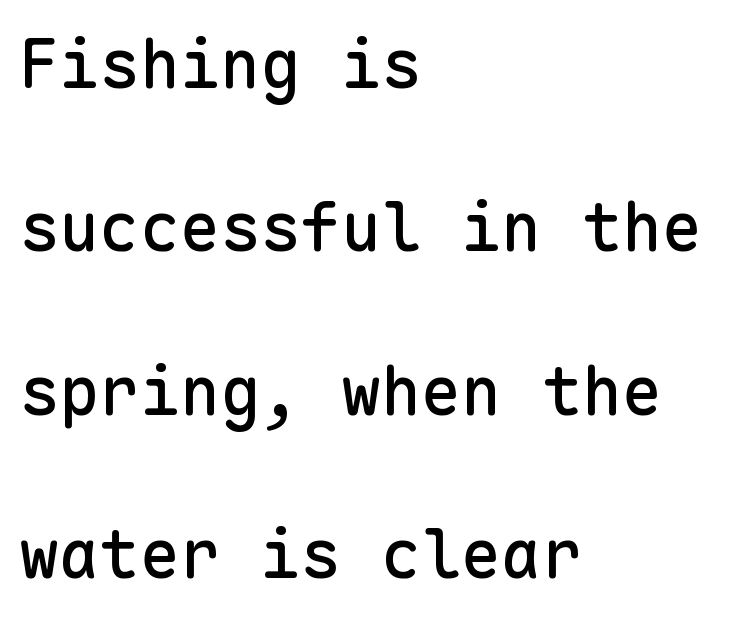
The image shows 67 px sans-serif type, upright, monospaced; set left-aligned, loose line spacing (2.44x), normal letter spacing, not underlined; low stroke contrast and a medium x-height.
